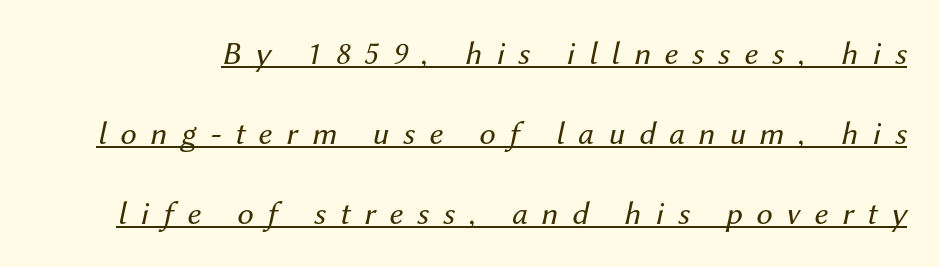
{"italic": "yes", "lean": "right", "slant_degrees": 12, "bold": "no", "weight": "regular", "width": "normal", "stroke_contrast": "medium", "x_height": "medium", "monospaced": "no", "underline": "yes", "line_spacing": "loose", "line_spacing_ratio": 2.42, "letter_spacing": "wide", "letter_spacing_em": 0.42, "glyph_px": 33}
